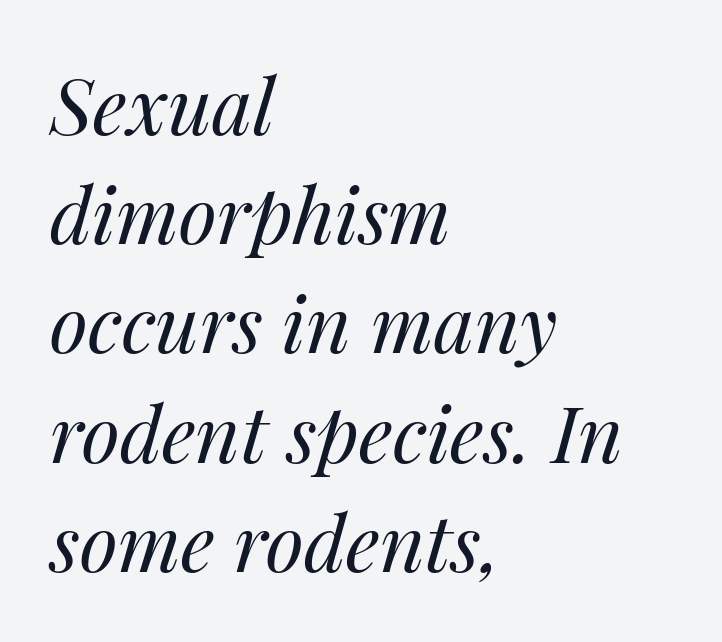
The image shows 78 px regular-weight type, italic (leaning right); set left-aligned, normal line spacing (1.4x), normal letter spacing, not underlined; medium stroke contrast and a medium x-height.
